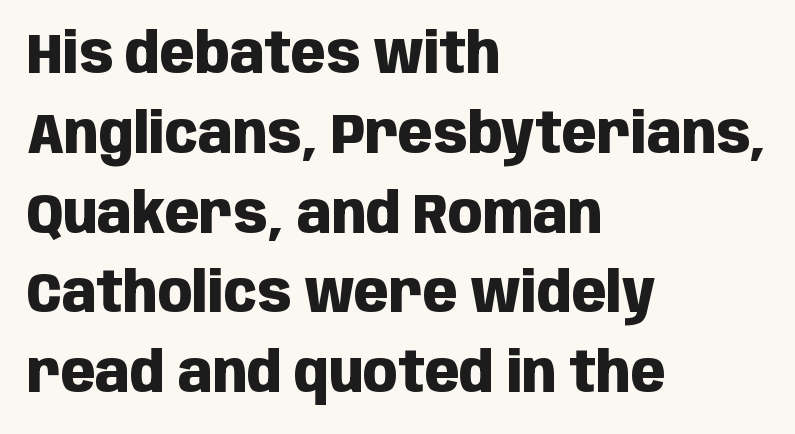
{"serif": "no", "italic": "no", "bold": "yes", "weight": "heavy", "width": "condensed", "stroke_contrast": "low", "x_height": "large", "monospaced": "no", "underline": "no", "align": "left", "line_spacing": "normal", "line_spacing_ratio": 1.4, "letter_spacing": "normal", "letter_spacing_em": 0.0, "glyph_px": 57}
